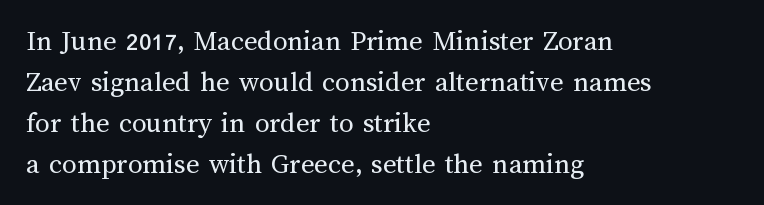
What stands out about the letter spacing? Nothing — it is the standard amount. No word sits above an underline. Is there any slant? The stems are plumb. Vertical spacing — default.
